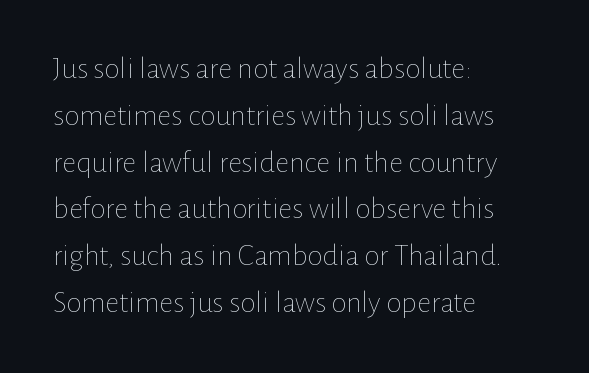
The image shows 31 px thin type, upright; set left-aligned, normal line spacing (1.51x), normal letter spacing, not underlined; low stroke contrast and a medium x-height.
